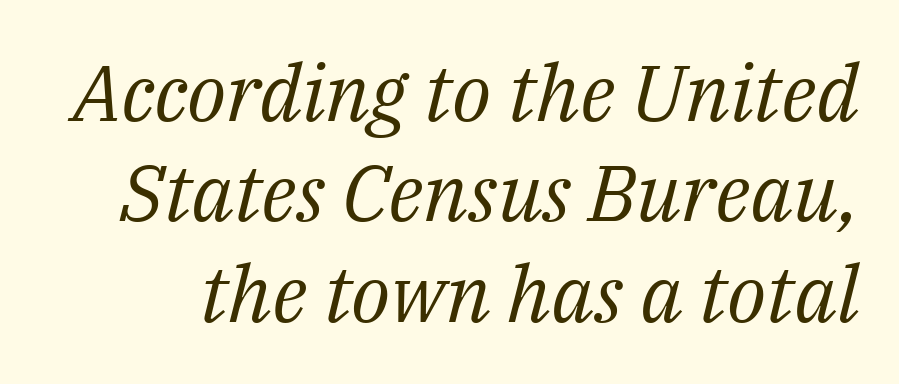
The image shows 79 px regular-weight serif type, italic (leaning right); set normal line spacing (1.27x), normal letter spacing, not underlined; medium stroke contrast and a medium x-height.
